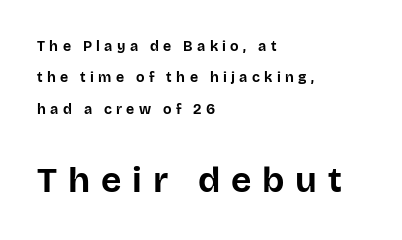
You get the small type first, then a jump to larger type. This is the regular roman posture of the typeface. The passage shown stacks its lines with a broad gap. The text block is weighted toward the left margin, trailing off unevenly rightward. Glance below the letters and you will spot only blank space. A full-strength bold gives these letters their thick strokes.
